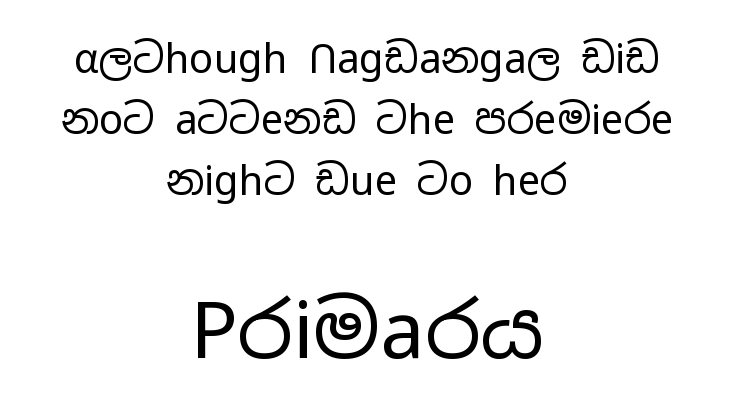
Small over large — that's the arrangement of the two blocks here. Regarding leading, the lines here are spaced in the standard way. Just letters on the line, the space beneath them empty. Is this a sans? Yes — the strokes have no serifs. The letters stand straight up with perfectly vertical stems. The typesetting does not lean heavy: it is not bold.
